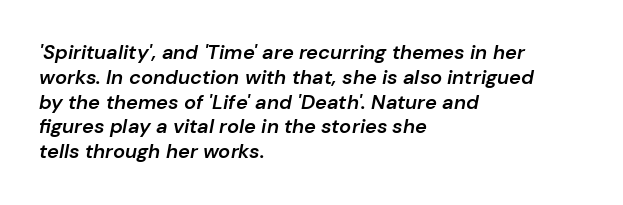
The image shows 20 px text type, italic (leaning right); set left-aligned, line spacing 1.24x, normal letter spacing, not underlined.
